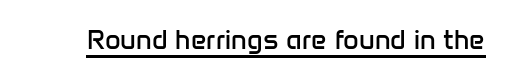
Q: Is the text bold? A: No.
Q: Is the text italic (slanted)? A: No, it is upright.
Q: Is the text underlined? A: Yes.
Q: Is the spacing between letters normal or unusually wide? A: Normal.
